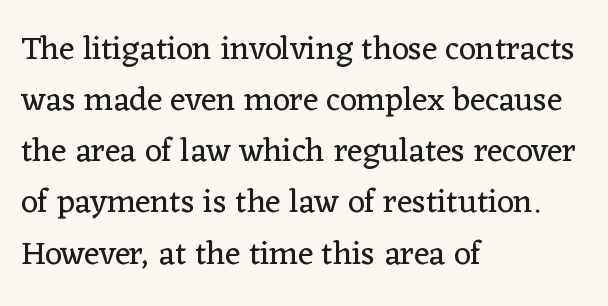
The image shows 33 px regular-weight serif type, upright; set left-aligned, normal line spacing (1.55x), normal letter spacing, not underlined; low stroke contrast and a medium x-height.
